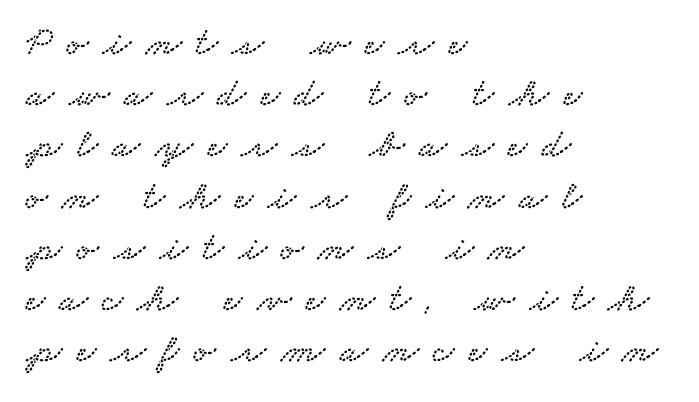
{"serif": "yes", "width": "wide", "stroke_contrast": "low", "x_height": "small", "monospaced": "no", "underline": "no", "align": "left", "line_spacing": "normal", "line_spacing_ratio": 1.25, "letter_spacing": "wide", "letter_spacing_em": 0.36, "glyph_px": 41}
